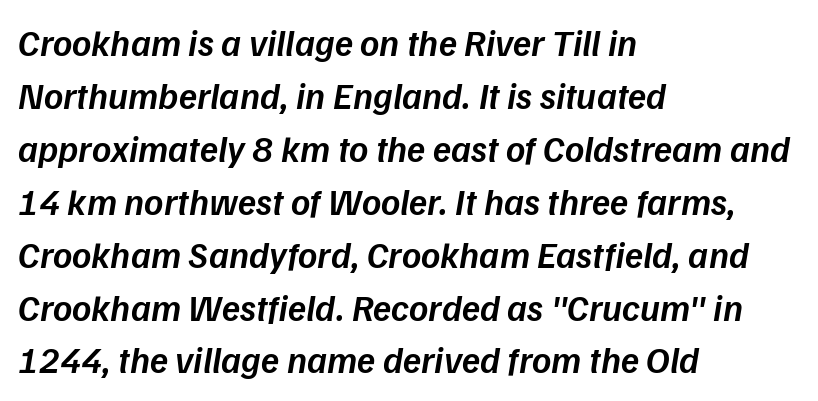
Quick note: underline off. Quick note: interline space is typical. You could not count columns in this text — the font is proportionally spaced. Between one letter and the next there's only the usual sliver of space. Slanted lettering throughout.
